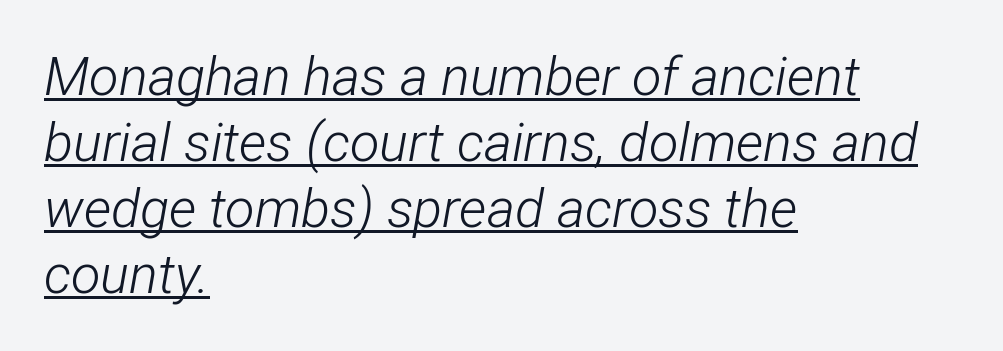
Letter spacing: default. Is the type slanted? Yes — the strokes lean at a clear angle. Stems and bowls with no extra thickness — not bold. A typesetter would call this proportional, since set widths differ per character. The typesetter has applied underlining to the passage shown.
